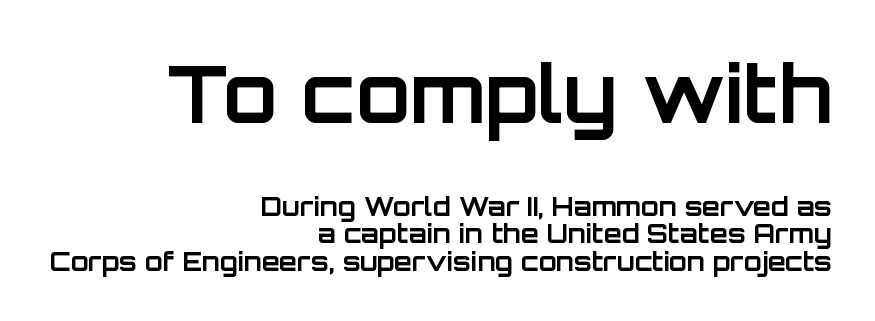
Notice how descenders almost collide with the ascenders below — that's tight leading. Spacing between characters is what you'd get straight out of the box. Every row of glyphs terminates at an identical x-position on the right. Type style note: lacks serifs. Which chunk is bigger? The first one — the top block dwarfs the bottom.
